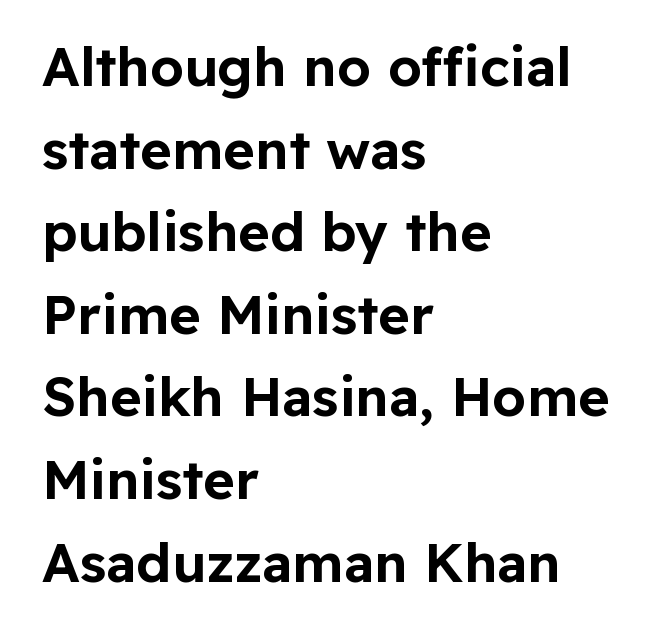
The image shows 54 px sans-serif type, upright; set left-aligned, normal line spacing (1.53x), normal letter spacing, not underlined; low stroke contrast and a medium x-height.
